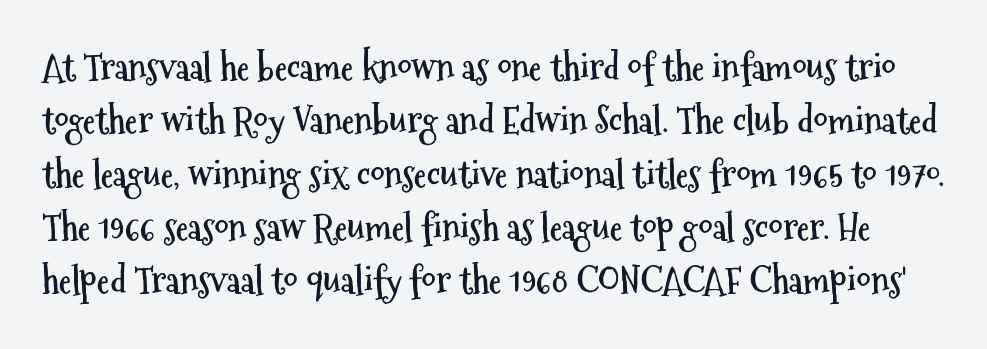
Q: Is the text bold? A: Yes.
Q: Is the text italic (slanted)? A: No, it is upright.
Q: Is the typeface a serif or a sans-serif typeface? A: Sans-serif.
Q: Is the text underlined? A: No.
Q: Is the spacing between letters normal or unusually wide? A: Normal.
Q: Is the spacing between lines tight, normal or loose? A: Normal.
Q: Width (condensed, normal, or wide)? A: Condensed.
Q: Stroke contrast? A: Medium.
Q: x-height? A: Medium.
Q: Monospaced? A: No.
